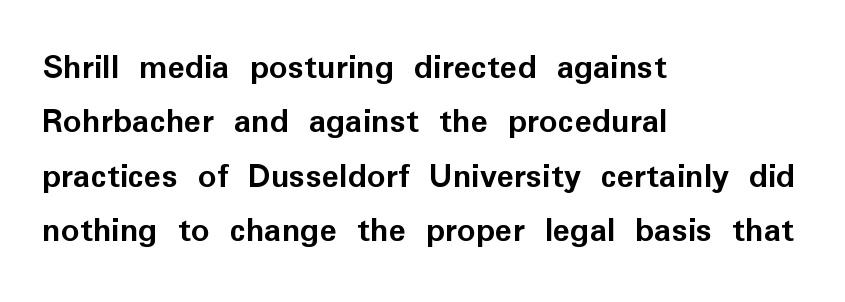
{"serif": "no", "italic": "no", "bold": "yes", "weight": "semibold", "width": "normal", "stroke_contrast": "low", "x_height": "medium", "monospaced": "no", "underline": "no", "align": "left", "line_spacing": "normal", "line_spacing_ratio": 1.51, "letter_spacing": "normal", "letter_spacing_em": 0.0, "glyph_px": 36}
